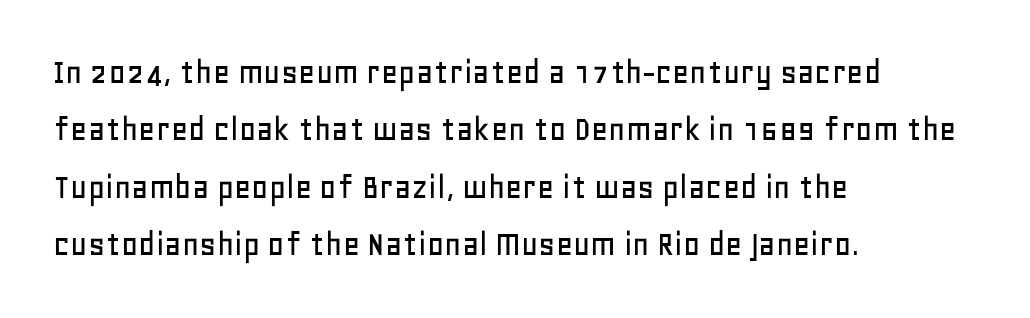
Q: Is the text italic (slanted)? A: No, it is upright.
Q: Is the typeface a serif or a sans-serif typeface? A: Sans-serif.
Q: Is the text underlined? A: No.
Q: How is the paragraph aligned? A: Left-aligned.
Q: Is the spacing between letters normal or unusually wide? A: Normal.
Q: Is the spacing between lines tight, normal or loose? A: Normal.
Q: Width (condensed, normal, or wide)? A: Normal.
Q: Stroke contrast? A: Low.
Q: x-height? A: Large.
Q: Monospaced? A: No.
